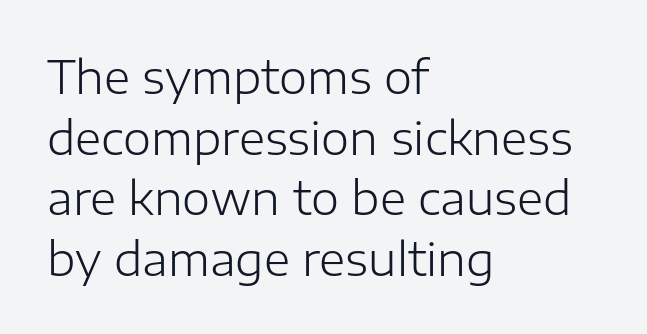
The image shows 45 px light sans-serif type, upright; set left-aligned, normal line spacing (1.35x), normal letter spacing, not underlined; low stroke contrast and a medium x-height.
